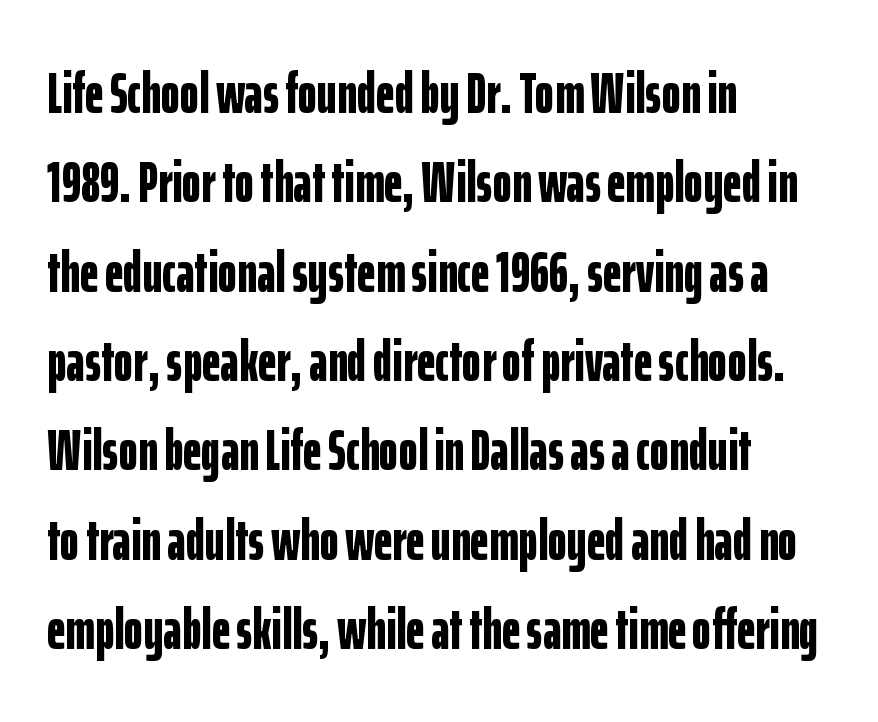
Q: Is the text bold? A: Yes.
Q: Is the text italic (slanted)? A: No, it is upright.
Q: Is the typeface a serif or a sans-serif typeface? A: Sans-serif.
Q: Is the text underlined? A: No.
Q: How is the paragraph aligned? A: Left-aligned.
Q: Is the spacing between letters normal or unusually wide? A: Normal.
Q: Is the spacing between lines tight, normal or loose? A: Normal.
Q: Width (condensed, normal, or wide)? A: Condensed.
Q: Stroke contrast? A: Low.
Q: x-height? A: Medium.
Q: Monospaced? A: No.
